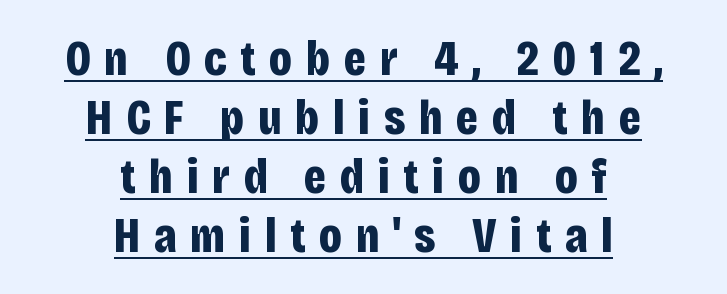
The typesetting leans heavy: a genuine bold. Regarding serifs, this sample does without them. Glance below the letters and you will spot a drawn line. Short note: letters widely spaced. Is this a fixed-width face? No — the glyphs have proportional, varying widths.
